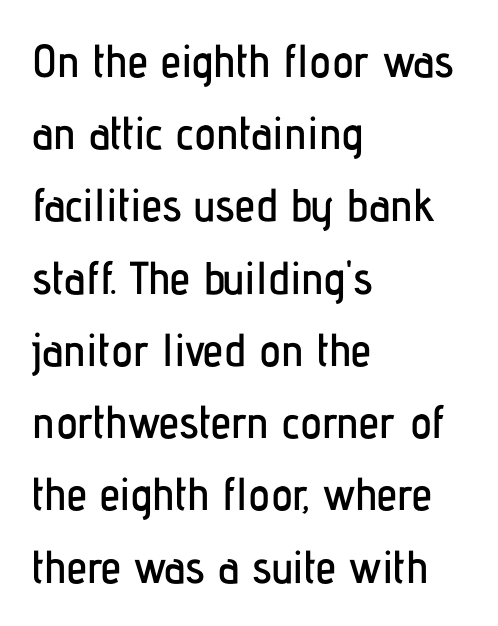
A typesetter would call this proportional, since set widths differ per character. These lines were composed using upright roman letters. The space directly below the letters is spotless. The paragraph has a hard left edge and a soft right edge. The passage shown stacks its lines at a standard gap. The rendering keeps characters at their native spacing.
